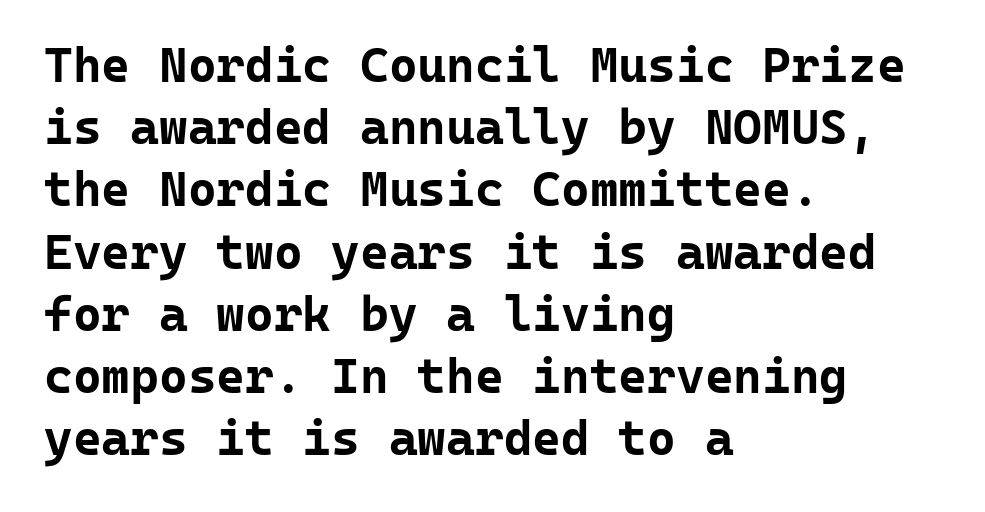
{"serif": "no", "italic": "no", "bold": "yes", "weight": "bold", "width": "normal", "stroke_contrast": "low", "x_height": "medium", "monospaced": "yes", "underline": "no", "align": "left", "line_spacing": "normal", "line_spacing_ratio": 1.27, "letter_spacing": "normal", "letter_spacing_em": 0.0, "glyph_px": 49}
